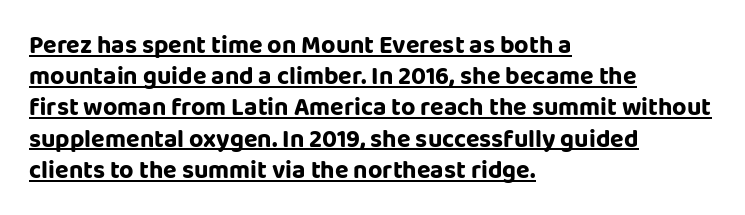
Each word holds together tightly as a unit, with standard inter-letter gaps. Posture: straight, roman, zero tilt. All the whitespace from short lines collects on the right. The glyphs are accompanied by a horizontal stroke just below them. Regular leading.
